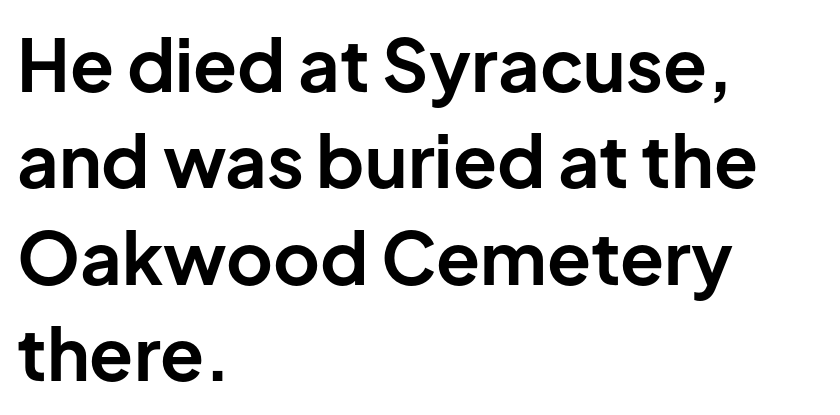
The image shows 72 px bold sans-serif type, upright; set left-aligned, normal line spacing (1.34x), normal letter spacing, not underlined; low stroke contrast and a medium x-height.
